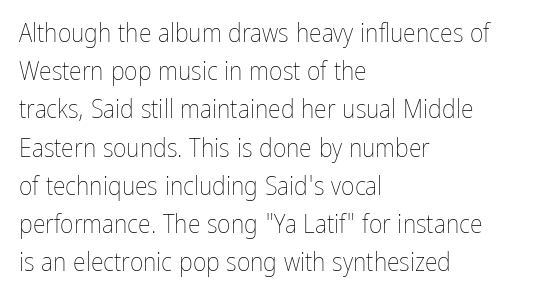
The vertical gap from one line to the next is medium. Quick note: underline off. The characters are drawn with everyday or finer stroke widths. A typesetter would mark this as roman, not italic. Caption: multi-line text, flush left, ragged right.
